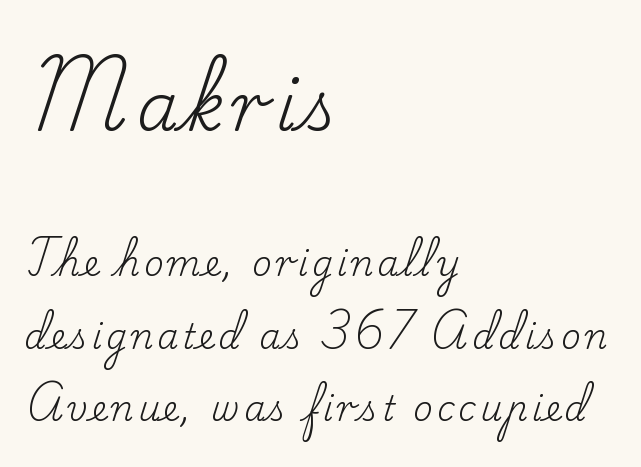
Typesetter's note — upper block bumped up in size, lower block left smaller. How would I describe the line gaps? Wide and relaxed. The zone under the glyphs is completely vacant. The strokes carry an ordinary text weight at most.
